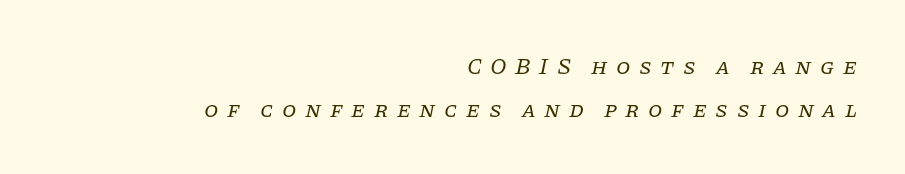
Bare-footed words on every line. Think standard paragraph weight, or any step lighter than that. Substantial extra tracking has been applied to these lines. These lines stack with their right ends in a neat column. Observe the lean: these are italic letterforms.
